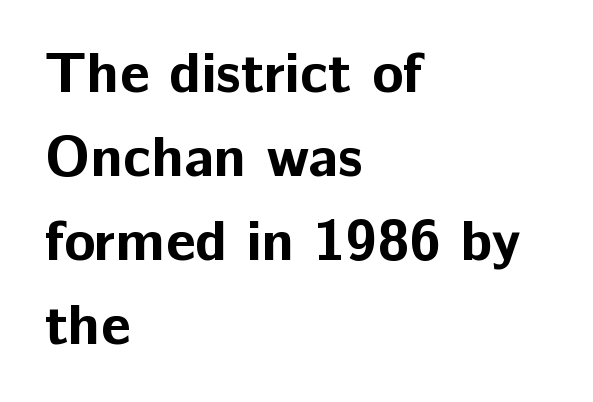
The image shows 58 px bold sans-serif type, upright; set left-aligned, normal line spacing (1.45x), normal letter spacing, not underlined; low stroke contrast and a medium x-height.
